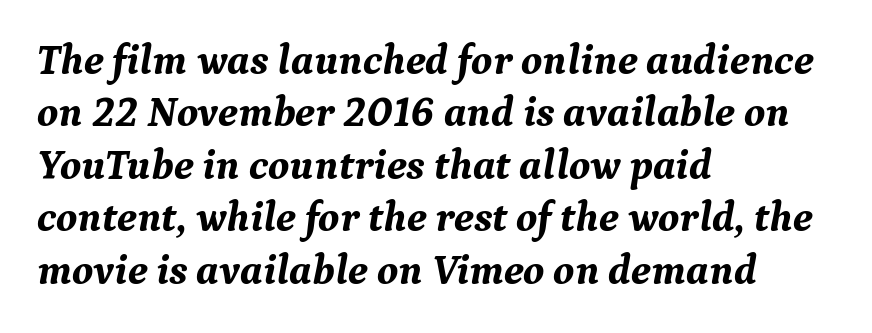
{"serif": "yes", "italic": "yes", "lean": "right", "slant_degrees": 9, "bold": "yes", "weight": "bold", "width": "normal", "stroke_contrast": "medium", "x_height": "medium", "monospaced": "no", "underline": "no", "align": "left", "line_spacing": "normal", "line_spacing_ratio": 1.25, "letter_spacing": "normal", "letter_spacing_em": 0.0, "glyph_px": 42}
